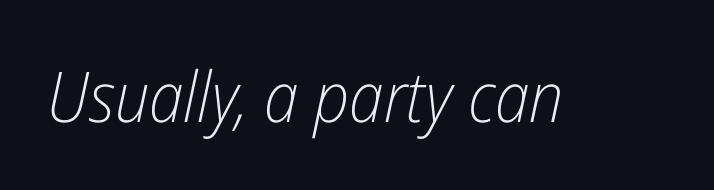
Q: Is the text bold? A: No.
Q: Is the text italic (slanted)? A: Yes, it leans right by about 12 degrees.
Q: Is the text underlined? A: No.
Q: Is the spacing between letters normal or unusually wide? A: Normal.
Q: Width (condensed, normal, or wide)? A: Condensed.
Q: Stroke contrast? A: Low.
Q: x-height? A: Medium.
Q: Monospaced? A: No.
